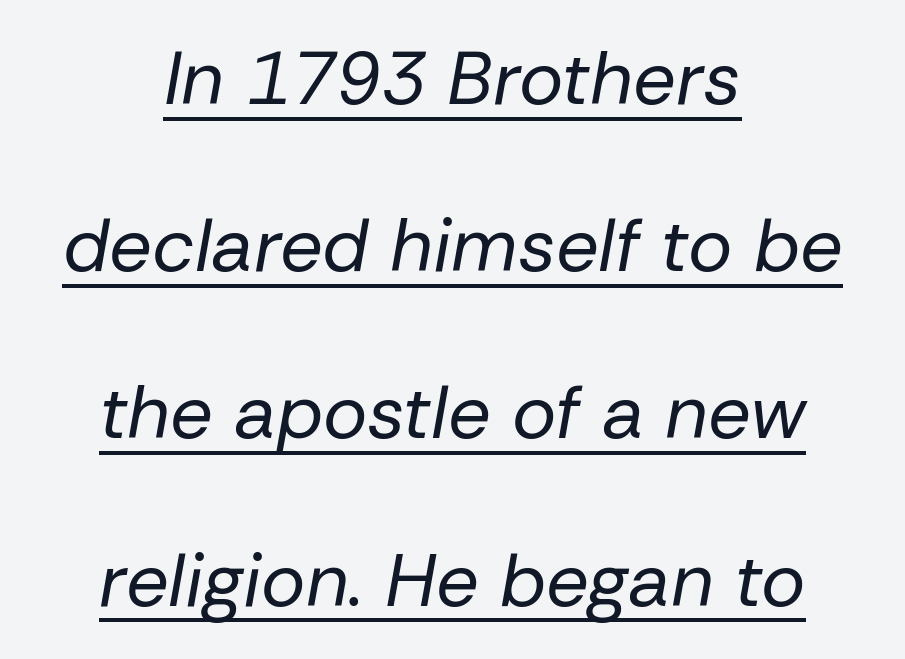
The passage shown leans; its letterforms are oblique. Letter spacing: default. A rule runs beneath these lines of type. The block of text is sparse from top to bottom, with ample space between rows. Short and long lines alike share a common midpoint.
